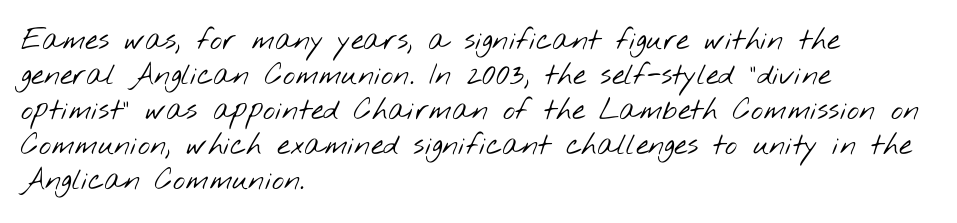
Each stroke keeps to a modest, everyday thickness or less. Compared with typical body copy, the letter spacing here is the same. Proportional: the letters do not fall into vertical columns. The lines in this sample share a left origin and differ only in where they stop. Descenders hang freely into open space. Check where the strokes stop: nothing finishes them off — pure sans.
